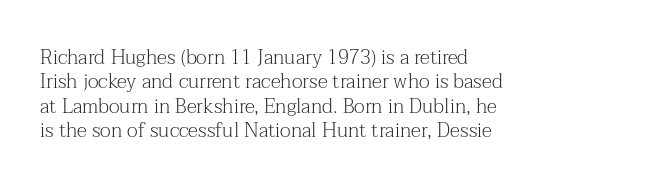
Q: Is the text bold? A: No.
Q: Is the text italic (slanted)? A: No, it is upright.
Q: Is the text underlined? A: No.
Q: How is the paragraph aligned? A: Left-aligned.
Q: Is the spacing between letters normal or unusually wide? A: Normal.
